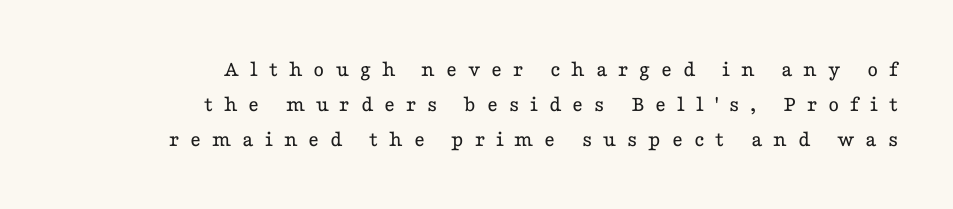
{"italic": "no", "bold": "no", "underline": "no", "align": "right", "line_spacing": "normal", "line_spacing_ratio": 1.52, "letter_spacing": "wide", "letter_spacing_em": 0.47, "glyph_px": 23}
